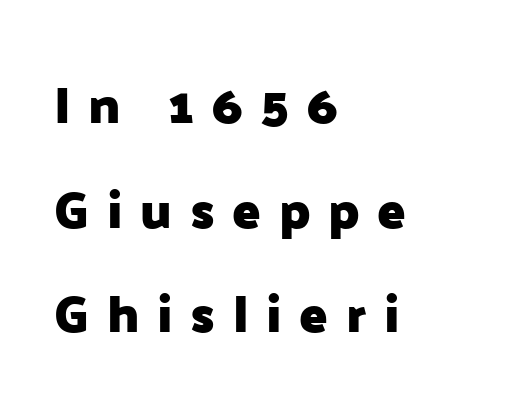
One glance says open: line gaps are wider than usual. You could not count columns in this text — the font is proportionally spaced. Typesetter's note: full bold, strokes at maximum text heaviness. Ascenders rise straight up at ninety degrees. Layout note: lines flush left. Underline: absent.
